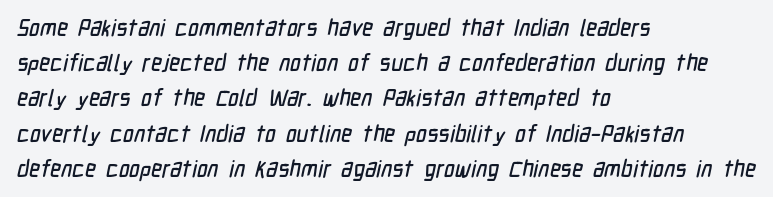
The image shows 23 px text type; set left-aligned, normal line spacing (1.53x), normal letter spacing, not underlined.
